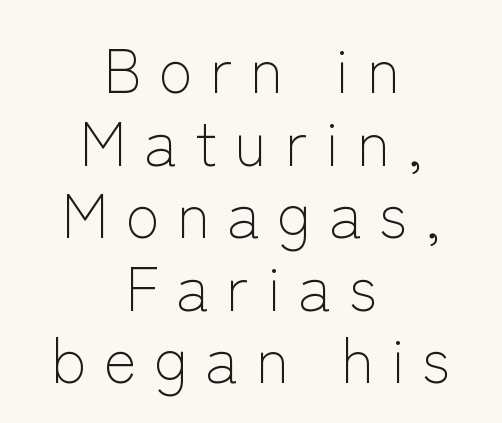
Q: Is the text bold? A: No.
Q: Is the text italic (slanted)? A: No, it is upright.
Q: Is the typeface a serif or a sans-serif typeface? A: Sans-serif.
Q: Is the text underlined? A: No.
Q: How is the paragraph aligned? A: Centered.
Q: Is the spacing between letters normal or unusually wide? A: Unusually wide.
Q: Width (condensed, normal, or wide)? A: Normal.
Q: Stroke contrast? A: Low.
Q: x-height? A: Medium.
Q: Monospaced? A: No.
